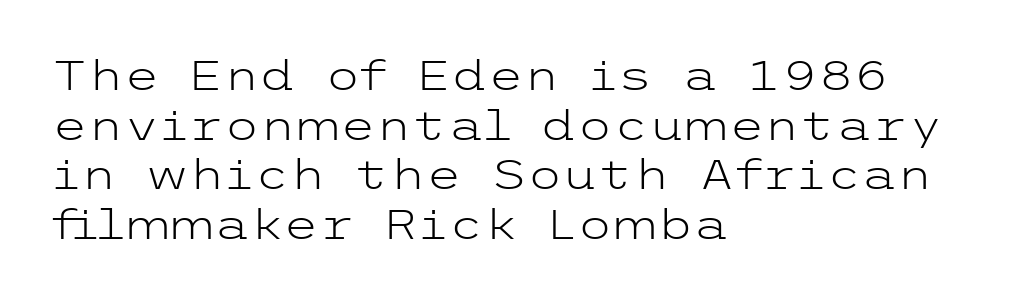
{"serif": "no", "italic": "no", "bold": "no", "weight": "light", "width": "wide", "stroke_contrast": "low", "x_height": "medium", "underline": "no", "align": "left", "line_spacing_ratio": 1.21, "letter_spacing": "normal", "letter_spacing_em": 0.0, "glyph_px": 41}
